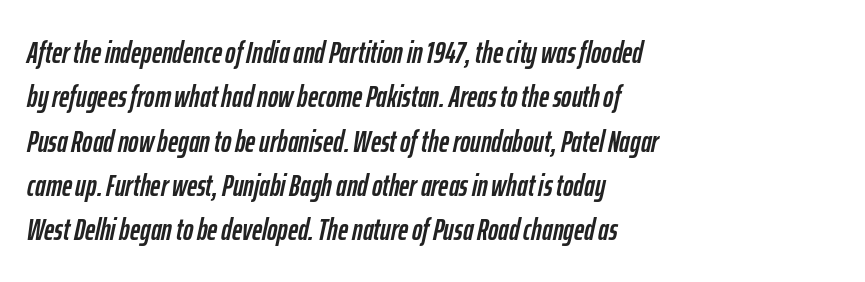
The image shows 31 px condensed type, italic (leaning right); set left-aligned, normal line spacing (1.43x), normal letter spacing, not underlined; low stroke contrast and a medium x-height.
